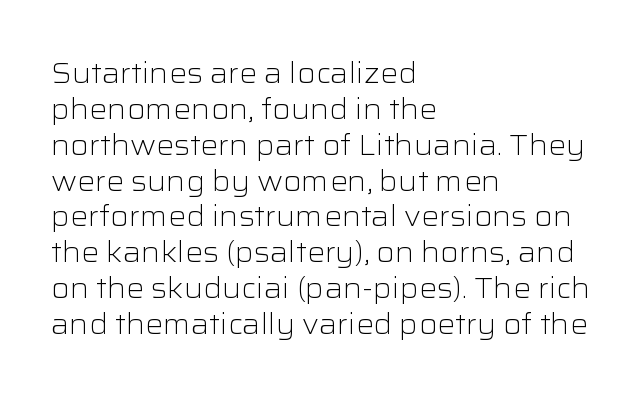
{"serif": "no", "italic": "no", "bold": "no", "weight": "light", "width": "wide", "stroke_contrast": "low", "x_height": "medium", "monospaced": "no", "underline": "no", "align": "left", "line_spacing": "normal", "line_spacing_ratio": 1.28, "letter_spacing": "normal", "letter_spacing_em": 0.0, "glyph_px": 28}
